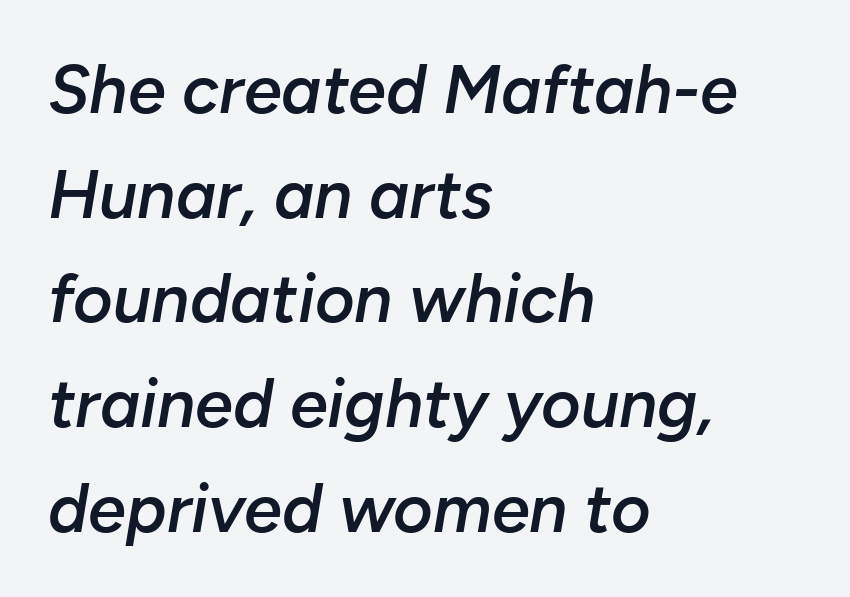
Set as a demibold, roughly 600 on the weight scale. The font's italic variant was chosen for this text. Leftover space on each line is placed entirely after the last word. One glance says typical: line gaps are just what's usual. Each word holds together tightly as a unit, with standard inter-letter gaps. Note the varied advance widths — an 'i' is clearly narrower than an 'm'.
